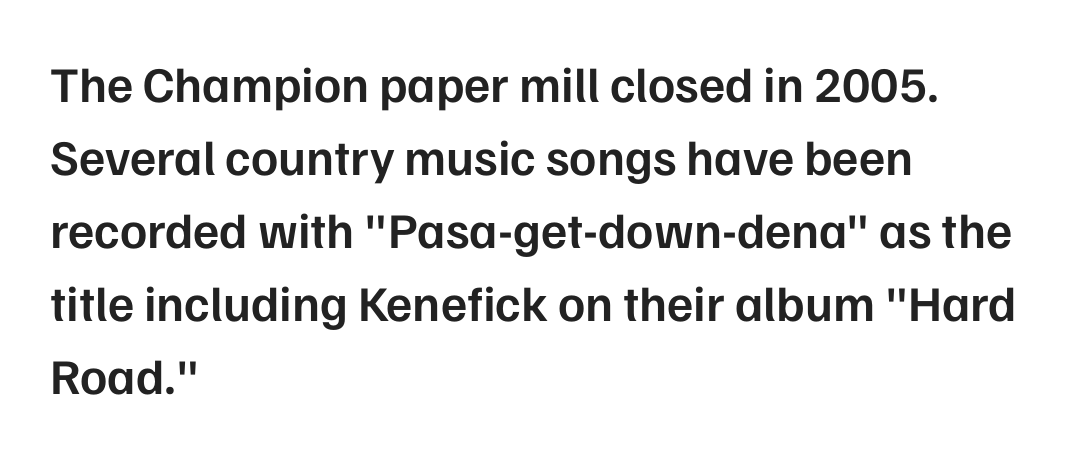
The image shows 50 px semibold sans-serif type, upright; set left-aligned, normal line spacing (1.46x), normal letter spacing, not underlined; low stroke contrast and a medium x-height.
